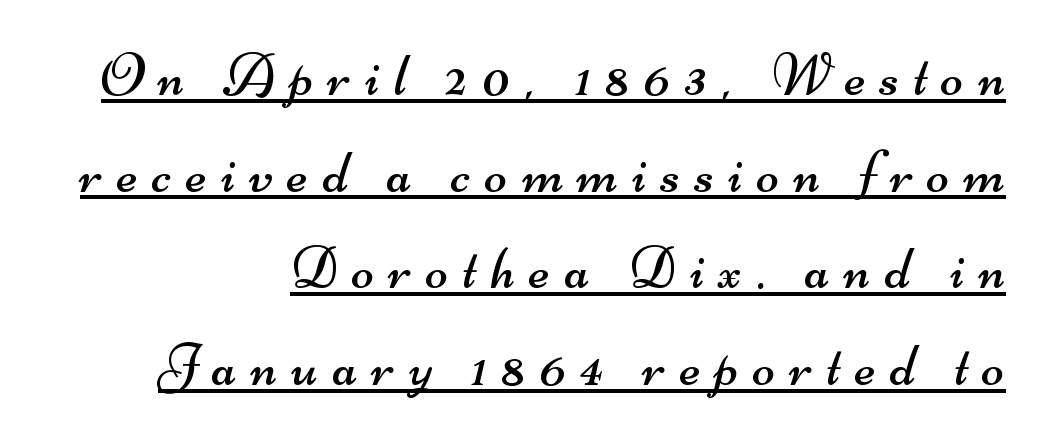
The vertical gap from one line to the next is medium. A light-to-regular cut is what we see here. Stroke terminals: plain, sans-serif. Is this a fixed-width face? No — the glyphs have proportional, varying widths.
